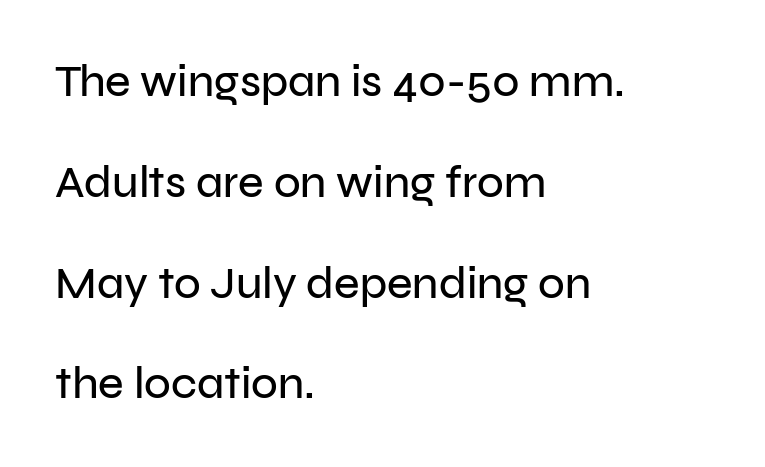
Q: Is the text italic (slanted)? A: No, it is upright.
Q: Is the typeface a serif or a sans-serif typeface? A: Sans-serif.
Q: Is the text underlined? A: No.
Q: How is the paragraph aligned? A: Left-aligned.
Q: Is the spacing between letters normal or unusually wide? A: Normal.
Q: Is the spacing between lines tight, normal or loose? A: Loose.
Q: Width (condensed, normal, or wide)? A: Normal.
Q: Stroke contrast? A: Low.
Q: x-height? A: Medium.
Q: Monospaced? A: No.
